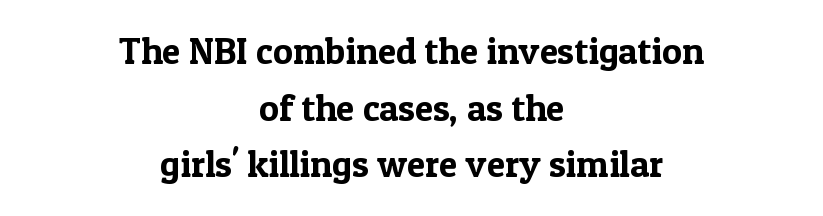
The image shows 37 px serif type, upright; set centered, normal line spacing (1.53x), normal letter spacing, not underlined; a medium x-height.
